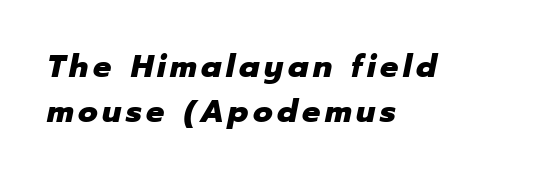
Bare-footed words on every line. In CSS terms this would be text-align: left. The rendering uses natural spacing where letterforms have individual widths. A normal amount of white space separates one row of letters from the next. These lines were composed using italics. Chunky letters — that's bold for sure.
